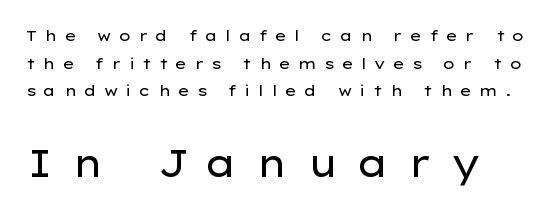
The image shows 38 px regular-weight, wide sans-serif type, upright; set line spacing 1.84x, unusually wide letter spacing (+0.48 em), not underlined; the second (bottom) block is 2.53x larger; low stroke contrast and a medium x-height.
